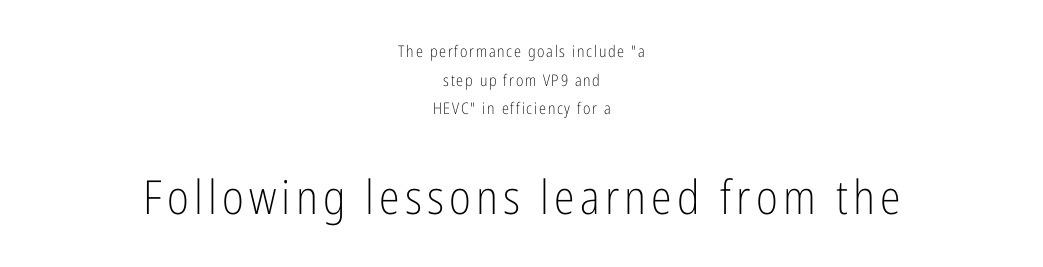
{"serif": "no", "italic": "no", "bold": "no", "weight": "light", "width": "condensed", "stroke_contrast": "low", "x_height": "medium", "monospaced": "no", "underline": "no", "align": "center", "line_spacing_ratio": 1.79, "larger_block": "second", "size_ratio": 2.94, "glyph_px": 47}
